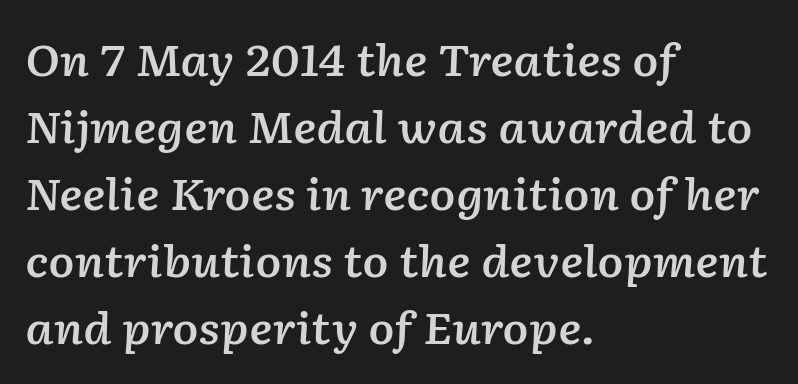
{"italic": "yes", "lean": "right", "slant_degrees": 2, "bold": "semi", "weight": "semibold", "width": "normal", "stroke_contrast": "low", "x_height": "medium", "monospaced": "no", "underline": "no", "align": "left", "line_spacing": "normal", "line_spacing_ratio": 1.56, "letter_spacing": "normal", "letter_spacing_em": 0.0, "glyph_px": 43}
